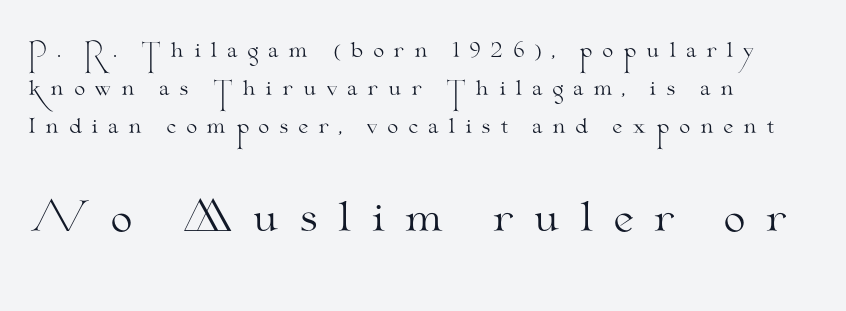
Q: Is the text bold? A: No.
Q: Is the text italic (slanted)? A: No, it is upright.
Q: Is the typeface a serif or a sans-serif typeface? A: Serif.
Q: Is the text underlined? A: No.
Q: How is the paragraph aligned? A: Left-aligned.
Q: Is the spacing between letters normal or unusually wide? A: Unusually wide.
Q: Which block of text is set in a larger size, the first (top) or the second (bottom)? A: The second (bottom) one.
Q: Width (condensed, normal, or wide)? A: Wide.
Q: Stroke contrast? A: Medium.
Q: x-height? A: Small.
Q: Monospaced? A: No.
